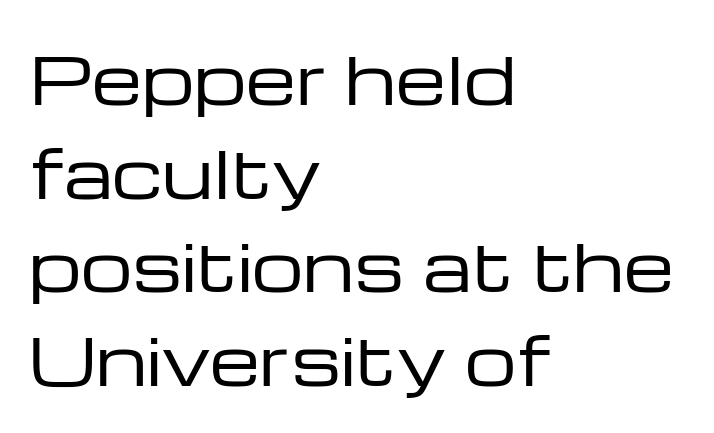
{"serif": "no", "italic": "no", "bold": "no", "weight": "regular", "width": "wide", "stroke_contrast": "low", "x_height": "medium", "monospaced": "no", "underline": "no", "align": "left", "line_spacing": "normal", "line_spacing_ratio": 1.44, "letter_spacing": "normal", "letter_spacing_em": 0.0, "glyph_px": 65}
